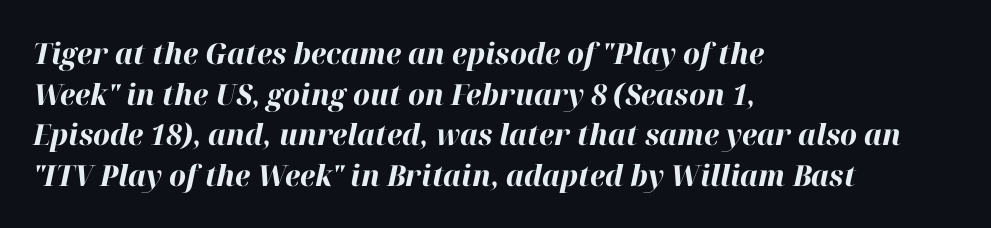
Q: Is the text bold? A: Yes.
Q: Is the text italic (slanted)? A: Yes, it leans right by about 12 degrees.
Q: Is the text underlined? A: No.
Q: How is the paragraph aligned? A: Left-aligned.
Q: Is the spacing between letters normal or unusually wide? A: Normal.
Q: Is the spacing between lines tight, normal or loose? A: Normal.
Q: Width (condensed, normal, or wide)? A: Normal.
Q: Stroke contrast? A: High.
Q: x-height? A: Medium.
Q: Monospaced? A: No.
